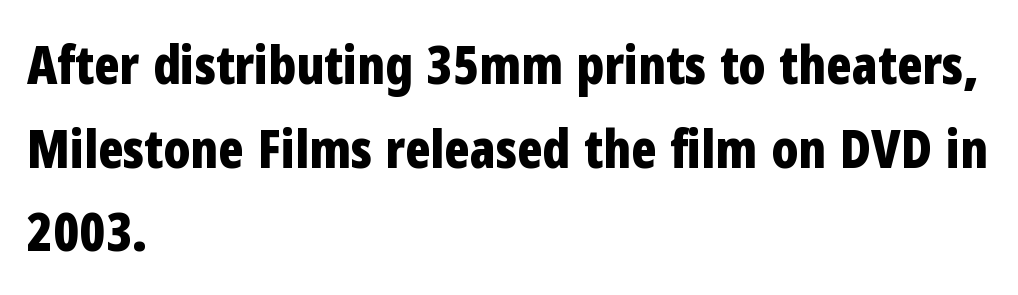
The image shows 53 px bold, condensed sans-serif type, upright; set left-aligned, normal line spacing (1.58x), normal letter spacing, not underlined; low stroke contrast and a medium x-height.
